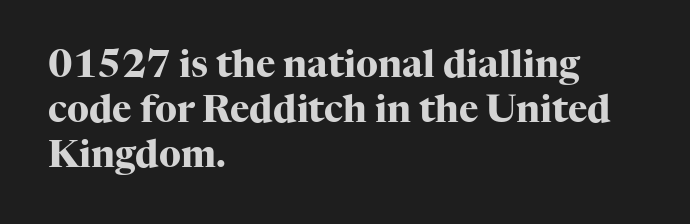
{"serif": "yes", "italic": "no", "bold": "yes", "weight": "heavy", "width": "normal", "stroke_contrast": "high", "x_height": "medium", "monospaced": "no", "underline": "no", "align": "left", "line_spacing_ratio": 1.21, "letter_spacing": "normal", "letter_spacing_em": 0.0, "glyph_px": 37}
